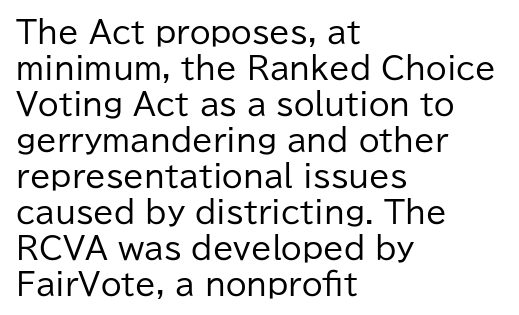
The image shows 30 px regular-weight sans-serif type, upright; set left-aligned, line spacing 1.2x, normal letter spacing, not underlined; low stroke contrast and a medium x-height.
